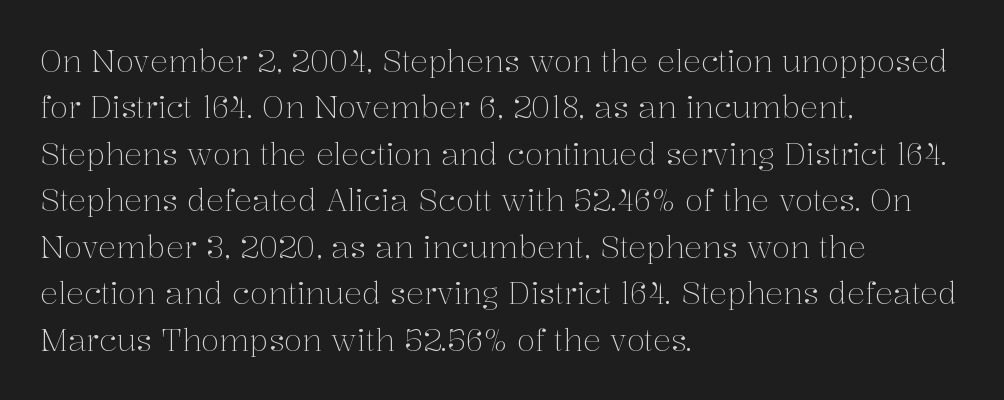
The image shows 30 px light serif type, upright; set left-aligned, normal line spacing (1.55x), normal letter spacing, not underlined; medium stroke contrast and a medium x-height.
